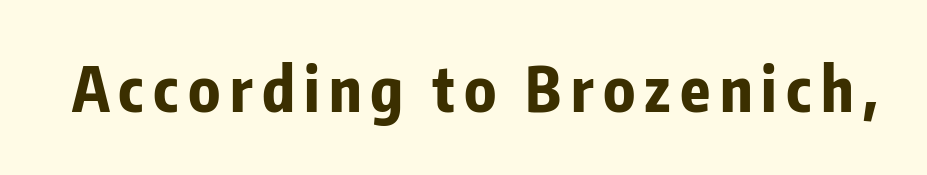
Q: Is the text bold? A: Yes.
Q: Is the text italic (slanted)? A: No, it is upright.
Q: Is the typeface a serif or a sans-serif typeface? A: Sans-serif.
Q: Is the text underlined? A: No.
Q: Width (condensed, normal, or wide)? A: Condensed.
Q: Stroke contrast? A: Low.
Q: x-height? A: Medium.
Q: Monospaced? A: No.
